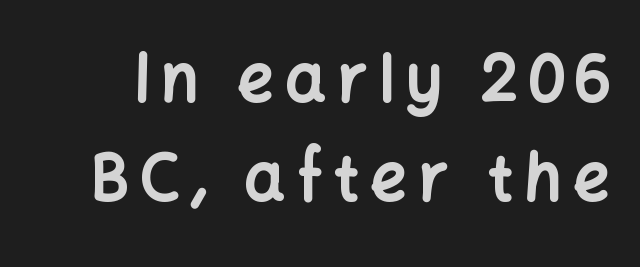
{"serif": "no", "italic": "no", "bold": "yes", "weight": "bold", "width": "normal", "stroke_contrast": "low", "x_height": "medium", "monospaced": "no", "underline": "no", "line_spacing": "normal", "line_spacing_ratio": 1.55, "glyph_px": 64}
